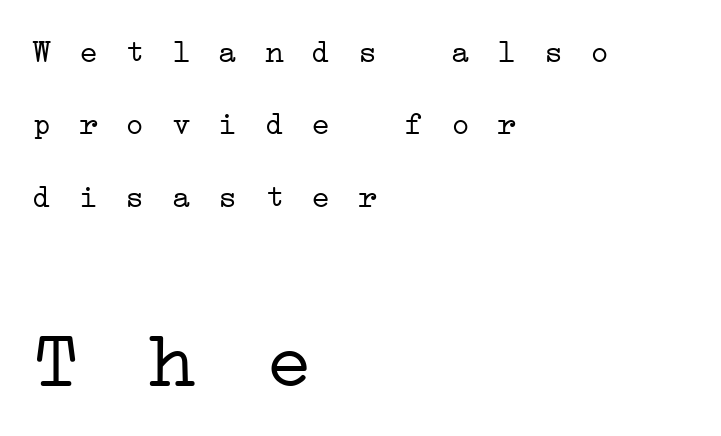
{"serif": "yes", "bold": "no", "weight": "light", "width": "wide", "stroke_contrast": "low", "x_height": "medium", "monospaced": "yes", "underline": "no", "align": "left", "line_spacing": "loose", "line_spacing_ratio": 2.26, "letter_spacing": "wide", "letter_spacing_em": 0.25, "larger_block": "second", "size_ratio": 2.5, "glyph_px": 80}
